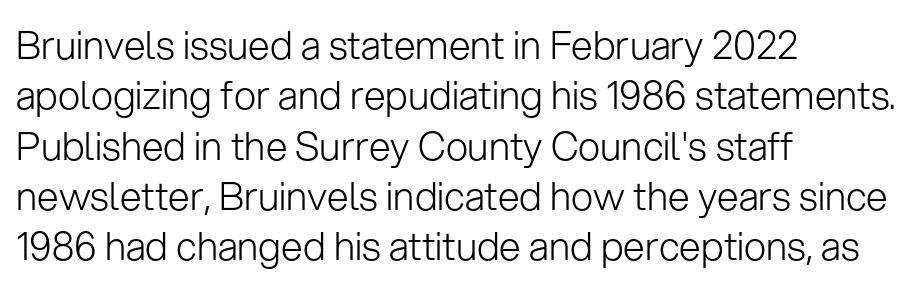
Which margin do the lines hug? The left one — the right edge is uneven. These lines were composed using upright roman letters. Words float on clear page, feet unadorned. Stems here are at most as thick as an everyday book face. Leading: standard.
